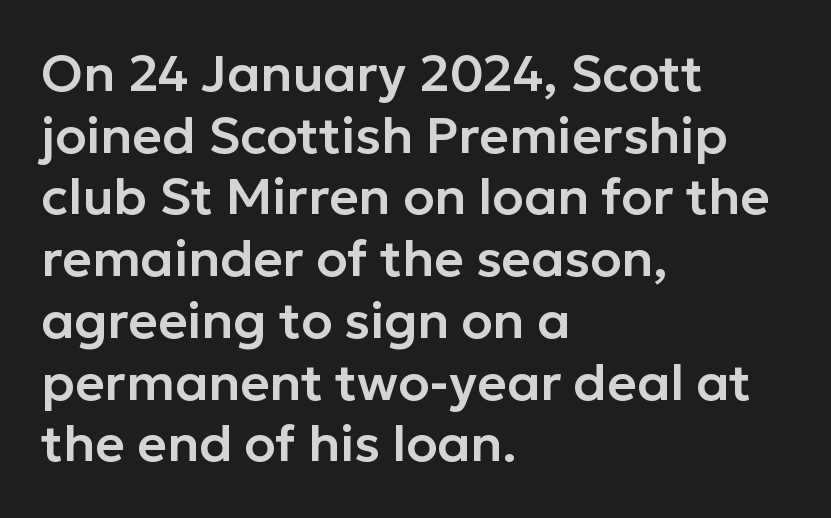
This sample has the flowing, uneven cadence of proportional lettering. The letters carry no serifs — their stems end cleanly without finishing strokes. The typesetter chose a ragged-right arrangement here. Do the letters lean? They stand straight. Spacing between characters is what you'd get straight out of the box.
